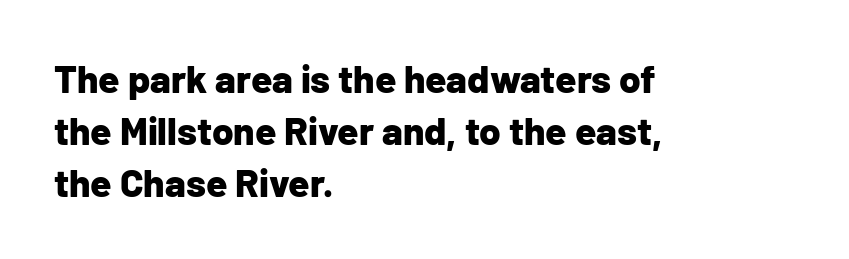
Q: Is the text bold? A: Yes.
Q: Is the text italic (slanted)? A: No, it is upright.
Q: Is the typeface a serif or a sans-serif typeface? A: Sans-serif.
Q: Is the text underlined? A: No.
Q: How is the paragraph aligned? A: Left-aligned.
Q: Is the spacing between letters normal or unusually wide? A: Normal.
Q: Is the spacing between lines tight, normal or loose? A: Normal.
Q: Width (condensed, normal, or wide)? A: Normal.
Q: Stroke contrast? A: Low.
Q: x-height? A: Medium.
Q: Monospaced? A: No.
